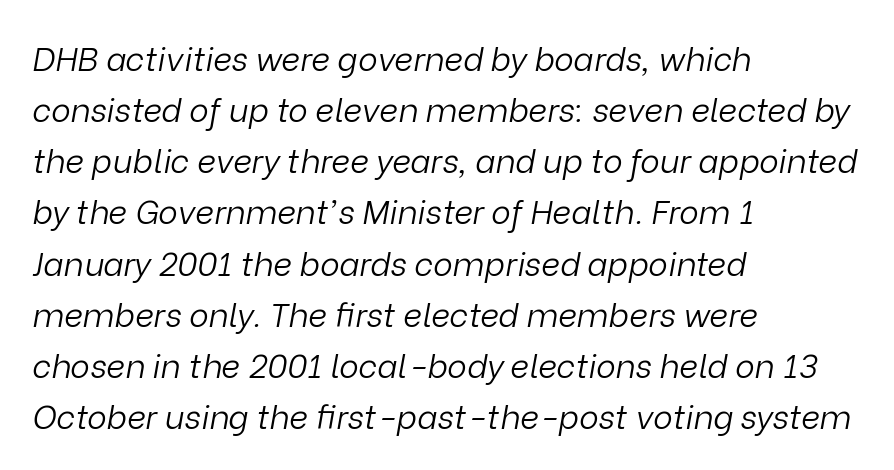
Q: Is the text bold? A: No.
Q: Is the text italic (slanted)? A: Yes, it leans right by about 9 degrees.
Q: Is the text underlined? A: No.
Q: How is the paragraph aligned? A: Left-aligned.
Q: Is the spacing between letters normal or unusually wide? A: Normal.
Q: Is the spacing between lines tight, normal or loose? A: Normal.
Q: Width (condensed, normal, or wide)? A: Normal.
Q: Stroke contrast? A: Low.
Q: x-height? A: Medium.
Q: Monospaced? A: No.
